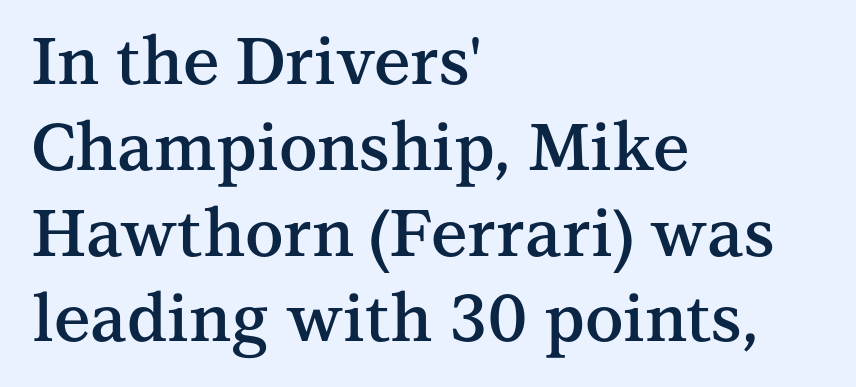
Q: Is the text bold? A: Semi-bold.
Q: Is the text italic (slanted)? A: No, it is upright.
Q: Is the typeface a serif or a sans-serif typeface? A: Serif.
Q: Is the text underlined? A: No.
Q: How is the paragraph aligned? A: Left-aligned.
Q: Is the spacing between letters normal or unusually wide? A: Normal.
Q: Is the spacing between lines tight, normal or loose? A: Normal.
Q: Width (condensed, normal, or wide)? A: Normal.
Q: Stroke contrast? A: Medium.
Q: x-height? A: Medium.
Q: Monospaced? A: No.
